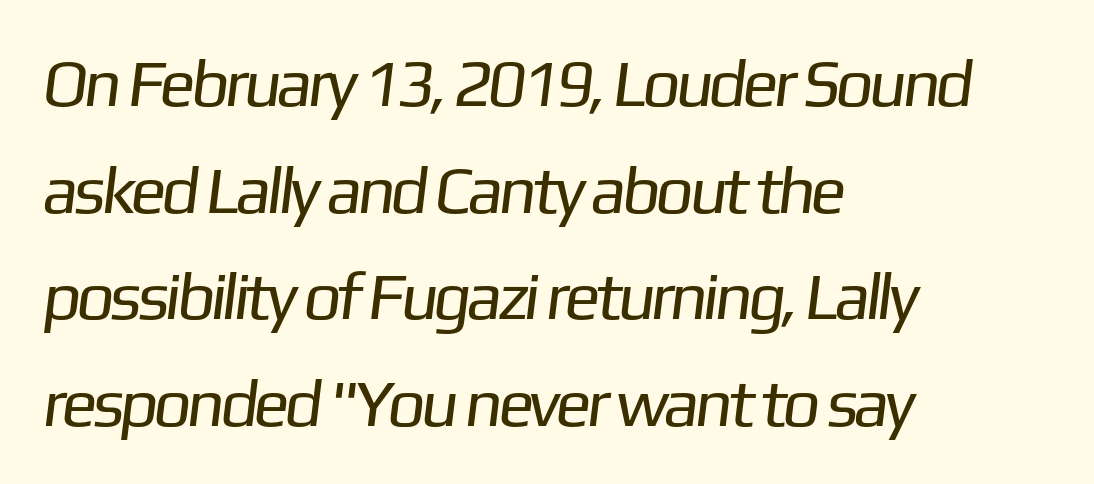
Typographically, this falls in the sans-serif category. The letterforms sit shoulder to shoulder at normal distance. Plain, unruled lines of type. One-word summary of the alignment: left. You could not count columns in this text — the font is proportionally spaced.
